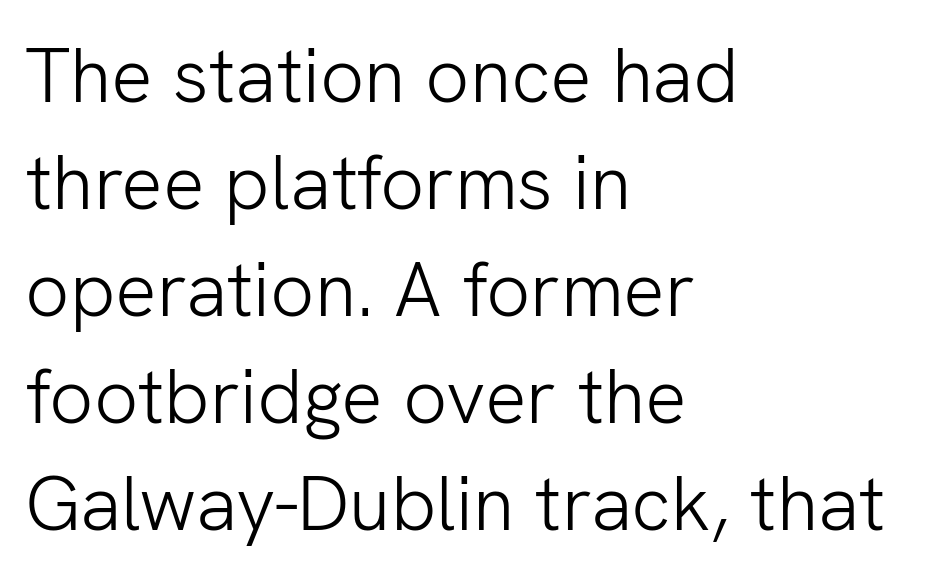
Lines of text with bare space underneath. Reading down the block, your eye returns to a fixed left position each line. Each letter keeps its own natural width here, so spacing adapts to shape. Stems and bowls with no extra thickness — not bold. Compared with typical paragraphs, the rows here are spaced about the same. The letters stand straight up with perfectly vertical stems.
